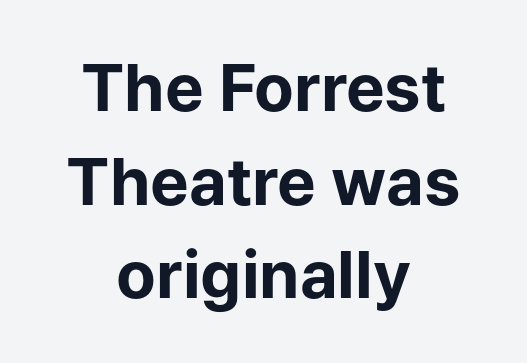
Tracking value appears to be zero — textbook default spacing. Line spacing here is normal. Reading down the block, each line starts at a different indent, mirrored at its end. On the weight axis this lands at bold, roughly 700. This sample uses an upright cut, with every glyph sitting square on the baseline. The glyphs are unaccompanied by any horizontal stroke below them.
